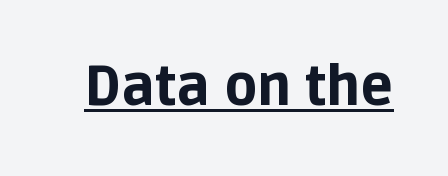
{"serif": "no", "italic": "no", "bold": "yes", "weight": "bold", "width": "normal", "stroke_contrast": "low", "x_height": "large", "monospaced": "no", "underline": "yes", "letter_spacing": "normal", "letter_spacing_em": 0.0, "glyph_px": 54}
